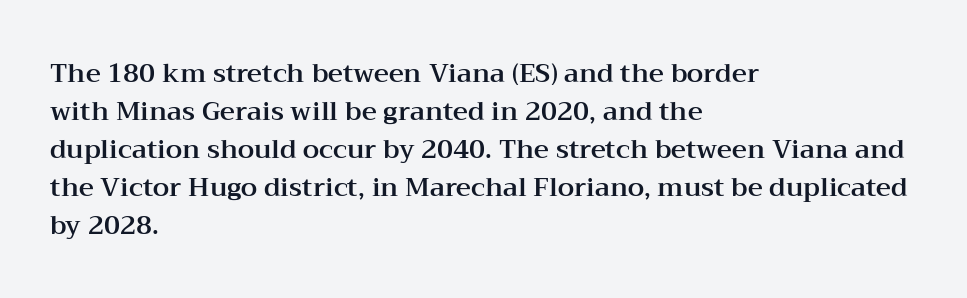
Q: Is the text italic (slanted)? A: No, it is upright.
Q: Is the text underlined? A: No.
Q: How is the paragraph aligned? A: Left-aligned.
Q: Is the spacing between letters normal or unusually wide? A: Normal.
Q: Is the spacing between lines tight, normal or loose? A: Normal.
